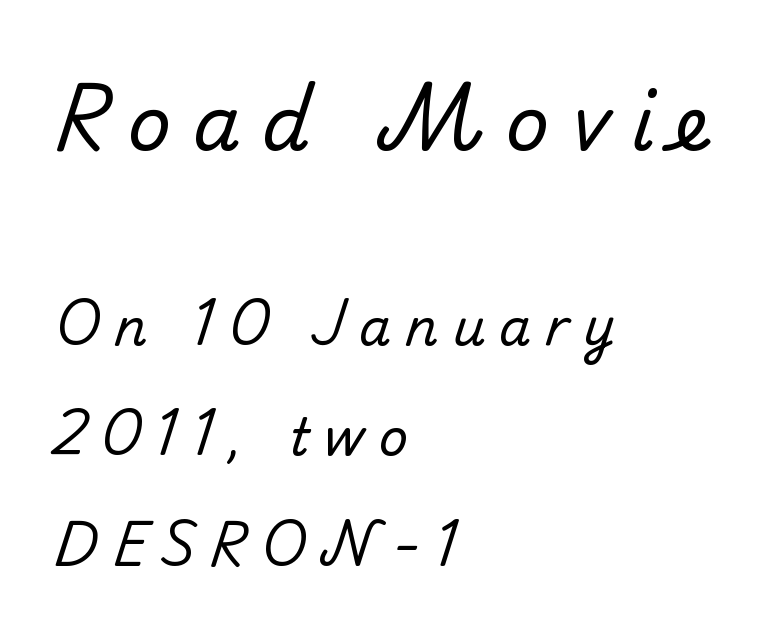
The line-height multiplier appears high, well above default. Loose tracking; the words dissolve into strings of separated letters. Caption: upper text group enlarged, lower text group reduced.
